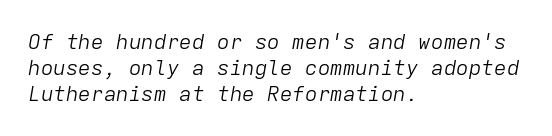
The text carries the slant typical of an italic or oblique font. The face used here is rendered with its standard letterfit. The text block is weighted toward the left margin, trailing off unevenly rightward. The baseline area is clear.
